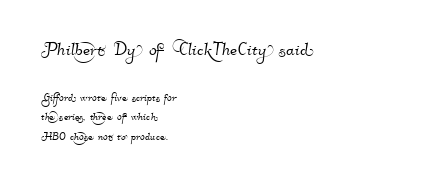
Horizontal alignment here is leftward, the default for most running prose. Descender tails drop into unmarked territory. Leading: standard. Visually, the top section dominates because its glyphs are scaled up. Does extra space separate the letters? No, they use regular spacing.
